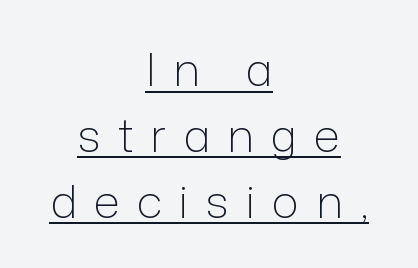
The image shows 46 px light sans-serif type, upright; set centered, normal line spacing (1.43x), unusually wide letter spacing (+0.37 em), underlined; low stroke contrast and a medium x-height.
